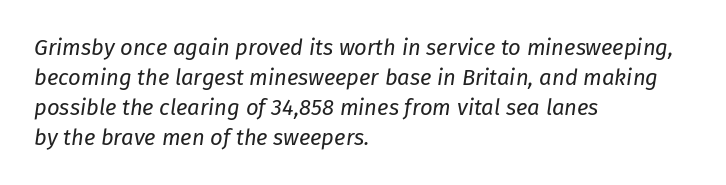
The image shows 22 px text type, italic (leaning right); set left-aligned, normal line spacing (1.36x), normal letter spacing, not underlined.
